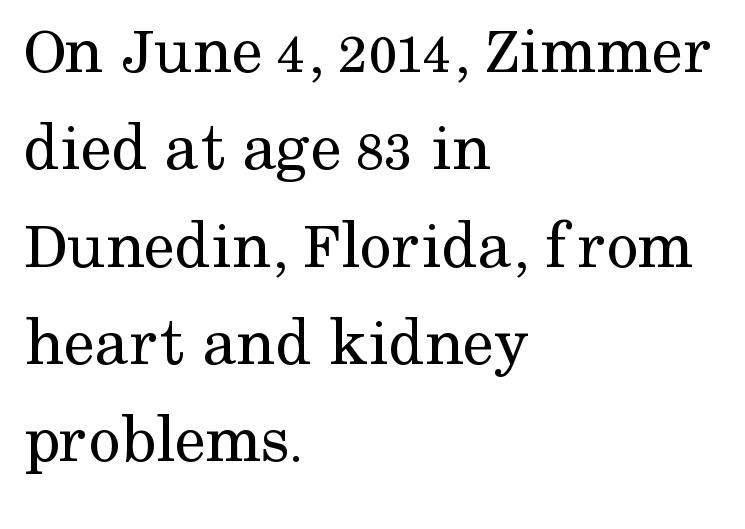
Q: Is the text bold? A: No.
Q: Is the text italic (slanted)? A: No, it is upright.
Q: Is the typeface a serif or a sans-serif typeface? A: Serif.
Q: Is the text underlined? A: No.
Q: How is the paragraph aligned? A: Left-aligned.
Q: Is the spacing between letters normal or unusually wide? A: Normal.
Q: Is the spacing between lines tight, normal or loose? A: Normal.
Q: Width (condensed, normal, or wide)? A: Normal.
Q: Stroke contrast? A: Medium.
Q: x-height? A: Medium.
Q: Monospaced? A: No.
